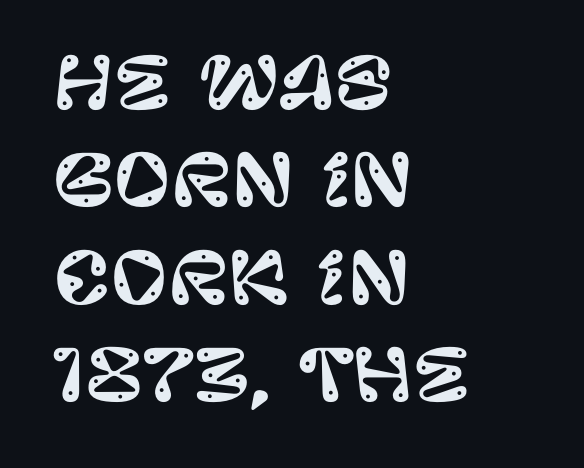
{"serif": "no", "width": "normal", "stroke_contrast": "low", "x_height": "large", "monospaced": "no", "underline": "no", "align": "left", "line_spacing": "normal", "line_spacing_ratio": 1.39, "letter_spacing": "normal", "letter_spacing_em": 0.0, "glyph_px": 70}
